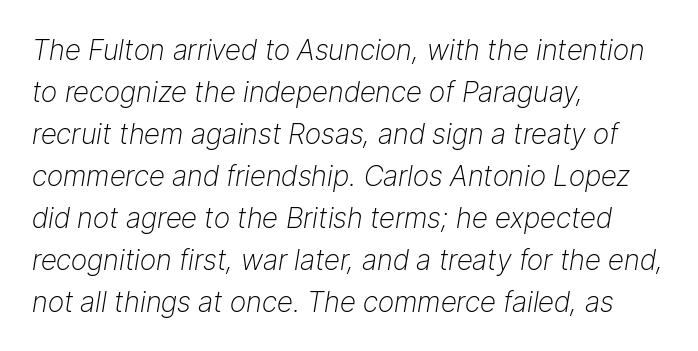
The face used here has a pronounced slope to its letters. The area under the type is left untouched. This sample is left-justified, so line endings fall wherever the words run out. The face used here is proportionally spaced, like ordinary book or web type. This sample uses plain, unmodified letter spacing. The space between consecutive lines is moderate.
